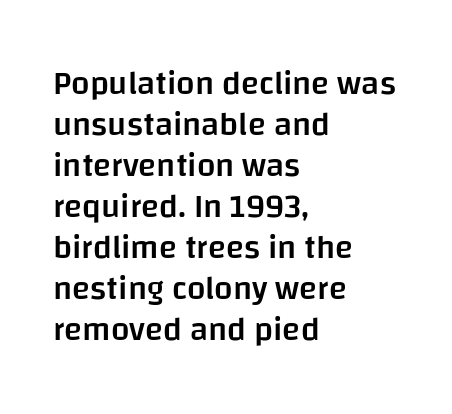
Q: Is the text bold? A: Semi-bold.
Q: Is the text italic (slanted)? A: No, it is upright.
Q: Is the typeface a serif or a sans-serif typeface? A: Sans-serif.
Q: Is the text underlined? A: No.
Q: How is the paragraph aligned? A: Left-aligned.
Q: Is the spacing between letters normal or unusually wide? A: Normal.
Q: Width (condensed, normal, or wide)? A: Normal.
Q: Stroke contrast? A: Low.
Q: x-height? A: Large.
Q: Monospaced? A: No.
